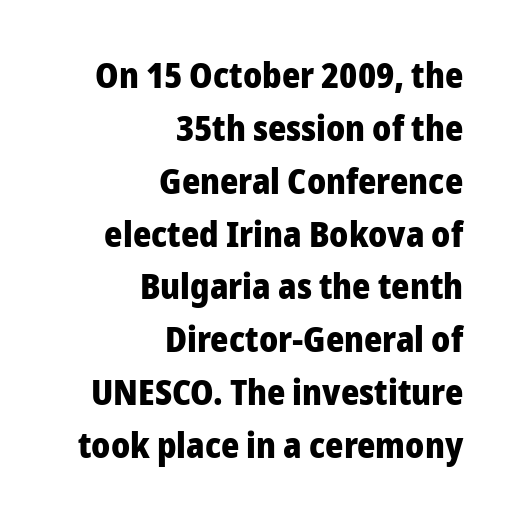
The image shows 35 px heavy sans-serif type, upright; set right-aligned, normal line spacing (1.51x), normal letter spacing, not underlined; low stroke contrast and a medium x-height.
